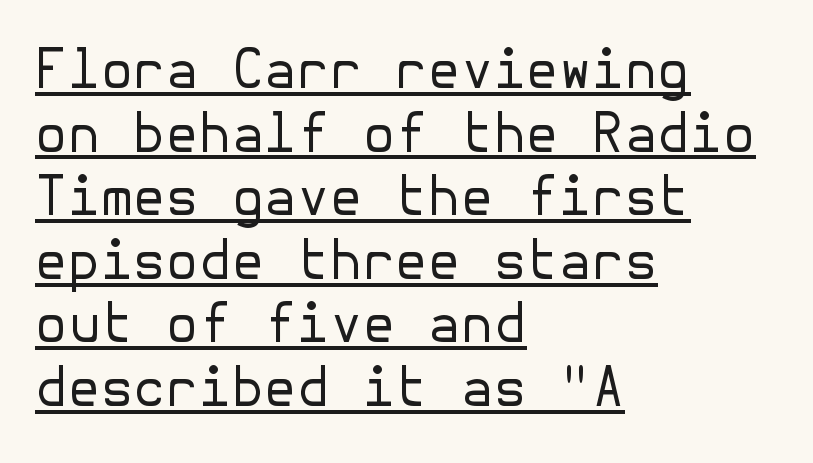
Q: Is the text bold? A: No.
Q: Is the text italic (slanted)? A: No, it is upright.
Q: Is the typeface a serif or a sans-serif typeface? A: Sans-serif.
Q: Is the text underlined? A: Yes.
Q: How is the paragraph aligned? A: Left-aligned.
Q: Is the spacing between letters normal or unusually wide? A: Normal.
Q: Width (condensed, normal, or wide)? A: Normal.
Q: Stroke contrast? A: Low.
Q: x-height? A: Medium.
